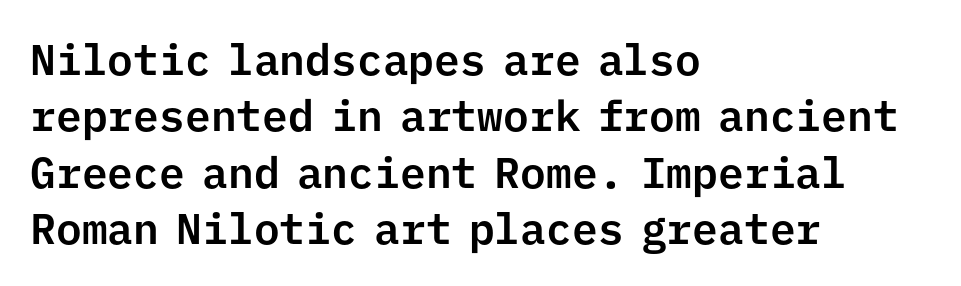
Q: Is the text italic (slanted)? A: No, it is upright.
Q: Is the typeface a serif or a sans-serif typeface? A: Sans-serif.
Q: Is the text underlined? A: No.
Q: How is the paragraph aligned? A: Left-aligned.
Q: Is the spacing between letters normal or unusually wide? A: Normal.
Q: Is the spacing between lines tight, normal or loose? A: Normal.
Q: Width (condensed, normal, or wide)? A: Normal.
Q: Stroke contrast? A: Low.
Q: x-height? A: Medium.
Q: Monospaced? A: Yes.
